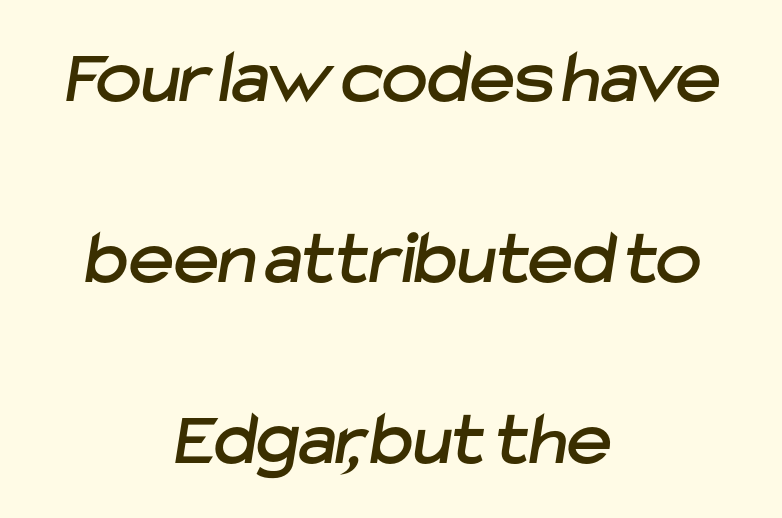
{"serif": "no", "width": "normal", "stroke_contrast": "low", "x_height": "medium", "monospaced": "no", "underline": "no", "align": "center", "line_spacing": "loose", "line_spacing_ratio": 2.35, "letter_spacing": "normal", "letter_spacing_em": 0.0, "glyph_px": 77}
